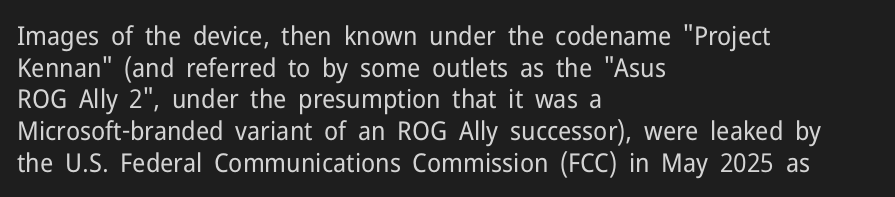
The image shows 26 px text type, upright; set left-aligned, line spacing 1.22x, normal letter spacing, not underlined.
